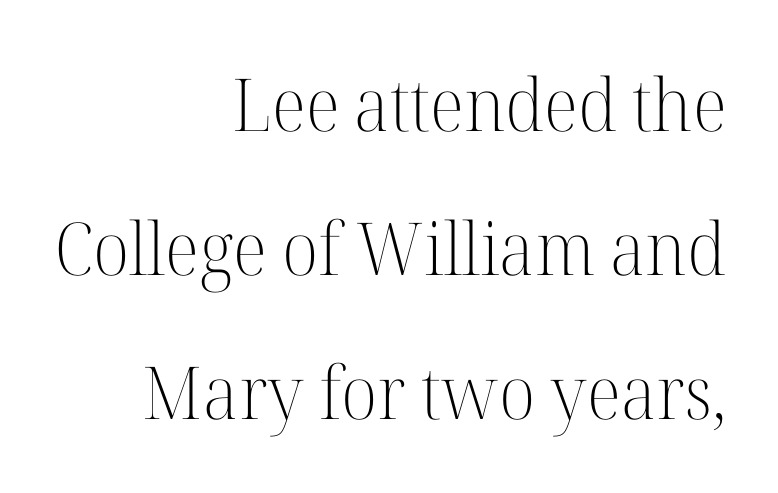
Q: Is the text bold? A: No.
Q: Is the text italic (slanted)? A: No, it is upright.
Q: Is the typeface a serif or a sans-serif typeface? A: Serif.
Q: Is the text underlined? A: No.
Q: How is the paragraph aligned? A: Right-aligned.
Q: Is the spacing between letters normal or unusually wide? A: Normal.
Q: Is the spacing between lines tight, normal or loose? A: Loose.
Q: Width (condensed, normal, or wide)? A: Normal.
Q: Stroke contrast? A: High.
Q: x-height? A: Medium.
Q: Monospaced? A: No.
